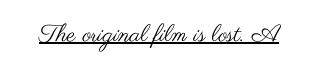
Q: Is the text bold? A: No.
Q: Is the text italic (slanted)? A: Yes.
Q: Is the text underlined? A: Yes.
Q: Is the spacing between letters normal or unusually wide? A: Normal.
